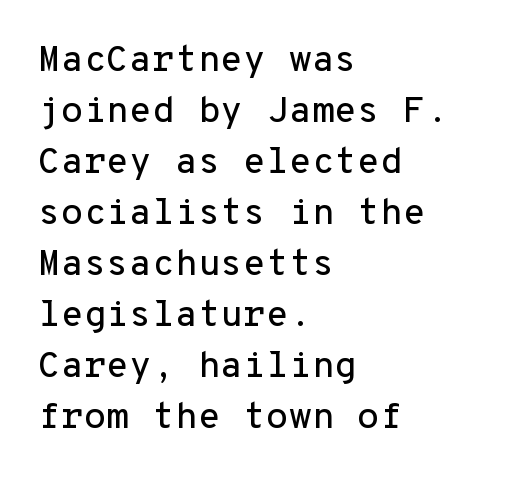
{"serif": "no", "italic": "no", "width": "normal", "stroke_contrast": "low", "x_height": "medium", "monospaced": "yes", "underline": "no", "align": "left", "line_spacing": "normal", "line_spacing_ratio": 1.38, "letter_spacing": "normal", "letter_spacing_em": 0.0, "glyph_px": 37}
